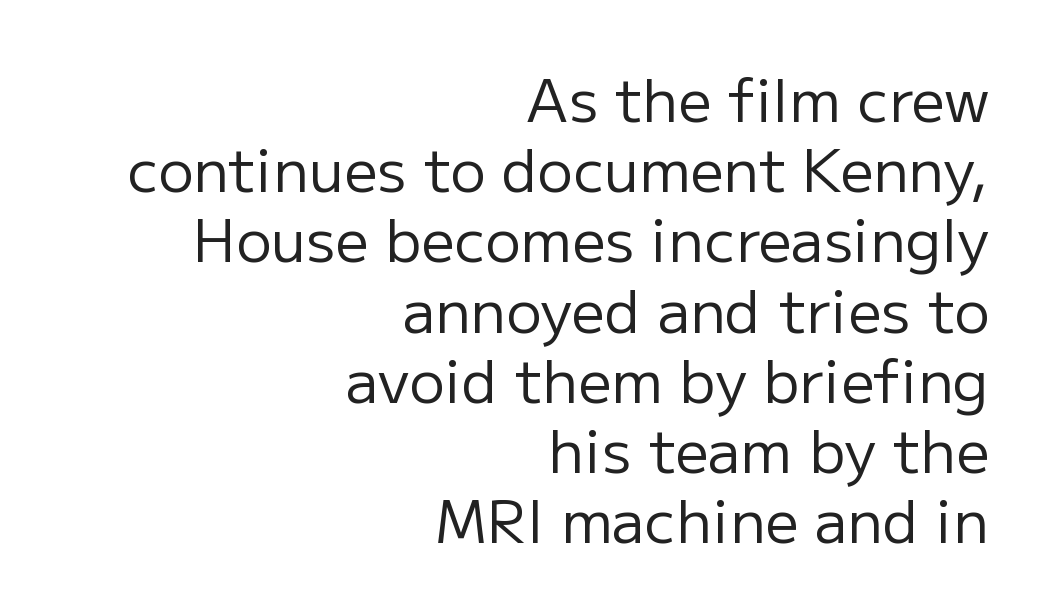
The image shows 59 px regular-weight sans-serif type, upright; set right-aligned, line spacing 1.19x, normal letter spacing, not underlined; low stroke contrast and a medium x-height.
